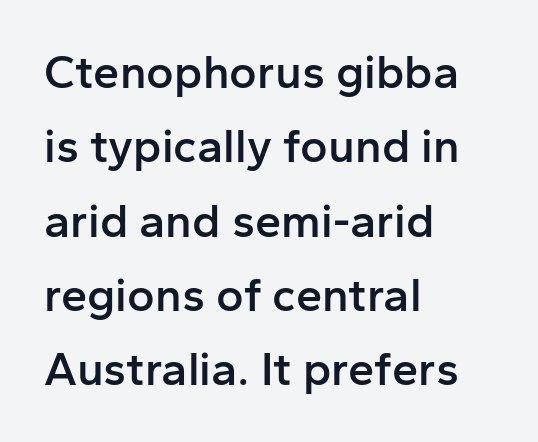
{"serif": "no", "italic": "no", "bold": "semi", "weight": "semibold", "width": "normal", "stroke_contrast": "low", "x_height": "medium", "monospaced": "no", "underline": "no", "align": "left", "line_spacing": "normal", "line_spacing_ratio": 1.58, "letter_spacing": "normal", "letter_spacing_em": 0.0, "glyph_px": 47}
